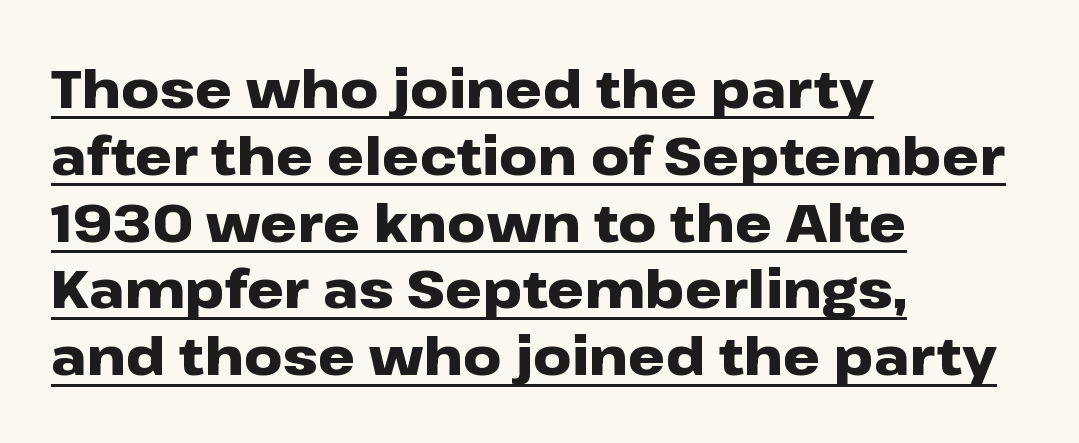
This rendering features underlined lettering. Typographic density is high because the face is bold. Vertical spacing — default. Are there feet on the stems? There aren't — it's a sans. You could not count columns in this text — the font is proportionally spaced. Typeset ragged right — the left edge is the straight one.
